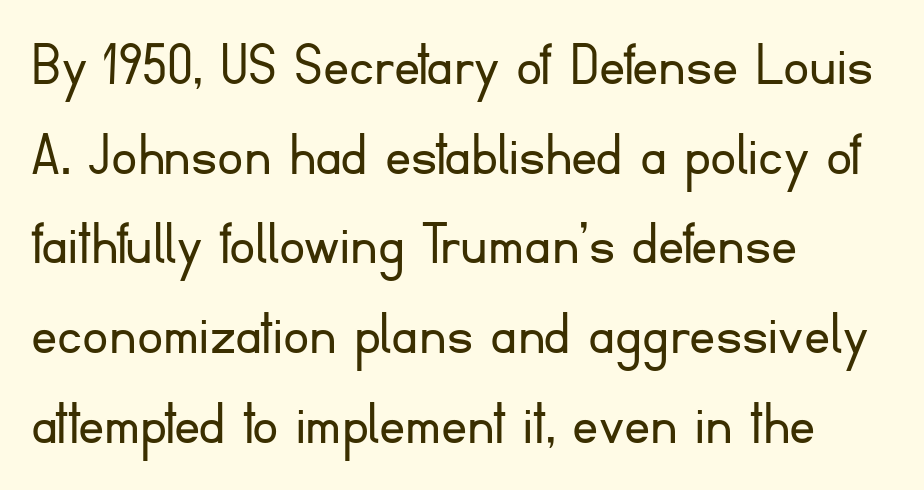
Q: Is the text bold? A: No.
Q: Is the text italic (slanted)? A: No, it is upright.
Q: Is the typeface a serif or a sans-serif typeface? A: Sans-serif.
Q: Is the text underlined? A: No.
Q: How is the paragraph aligned? A: Left-aligned.
Q: Is the spacing between letters normal or unusually wide? A: Normal.
Q: Is the spacing between lines tight, normal or loose? A: Normal.
Q: Width (condensed, normal, or wide)? A: Normal.
Q: Stroke contrast? A: Low.
Q: x-height? A: Small.
Q: Monospaced? A: No.
